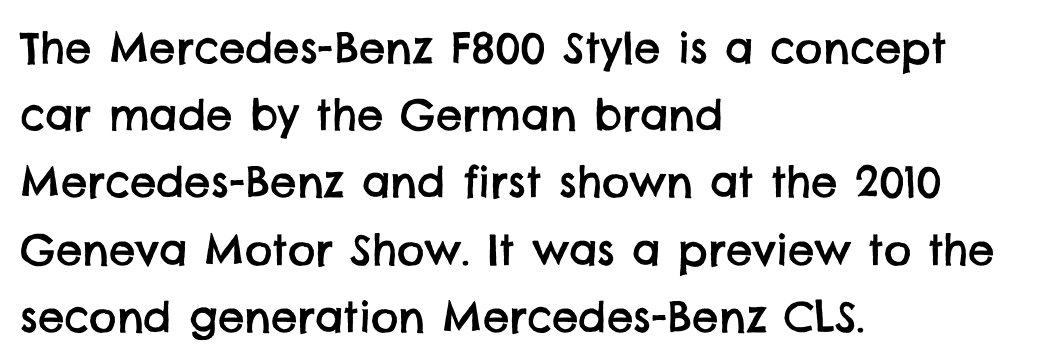
The image shows 42 px sans-serif type; set left-aligned, normal line spacing (1.6x), normal letter spacing, not underlined; low stroke contrast and a large x-height.
